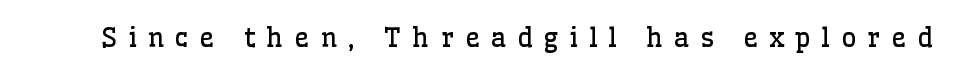
{"italic": "no", "bold": "no", "underline": "no", "letter_spacing": "wide", "letter_spacing_em": 0.42, "glyph_px": 26}
